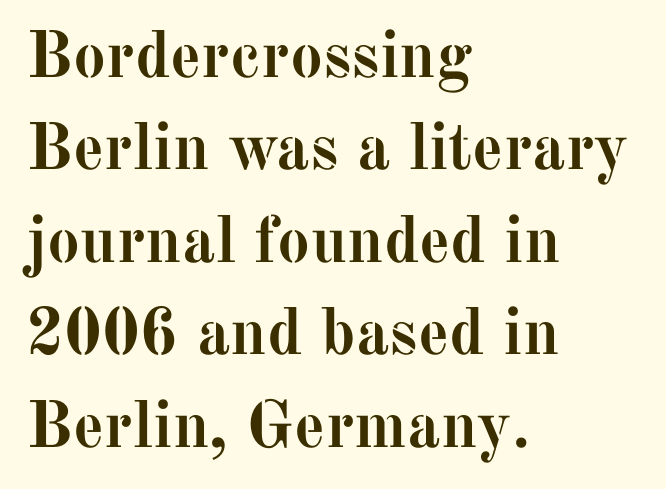
Casual observation: everything's shoved over to the left. The typesetting leans heavy: a genuine bold. You can tell from the footed stems that serif type was used. Look at the tracking — it's just the regular setting, nothing added. Looks like regular typesetting: each glyph gets only the width it needs. Characters remain perfectly vertical along every line.
